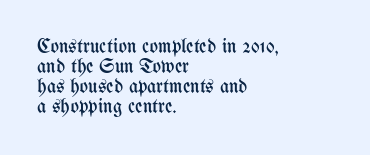
Ink coverage per letter is moderate at most. In terms of letterspacing, this is plain default setting. Teacher's note: observe the even left margin — that is flush-left alignment. The area under the type is left untouched. Horizontal bands of white between lines are thin slivers.
